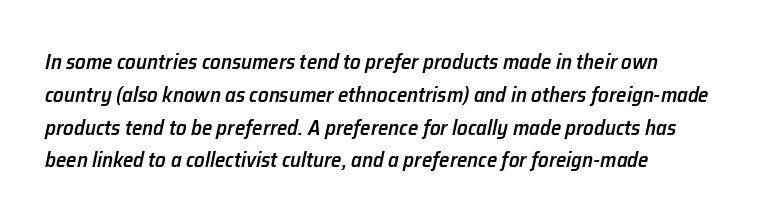
Q: Is the text bold? A: Semi-bold.
Q: Is the text italic (slanted)? A: Yes, it leans right by about 12 degrees.
Q: Is the text underlined? A: No.
Q: How is the paragraph aligned? A: Left-aligned.
Q: Is the spacing between letters normal or unusually wide? A: Normal.
Q: Is the spacing between lines tight, normal or loose? A: Normal.
